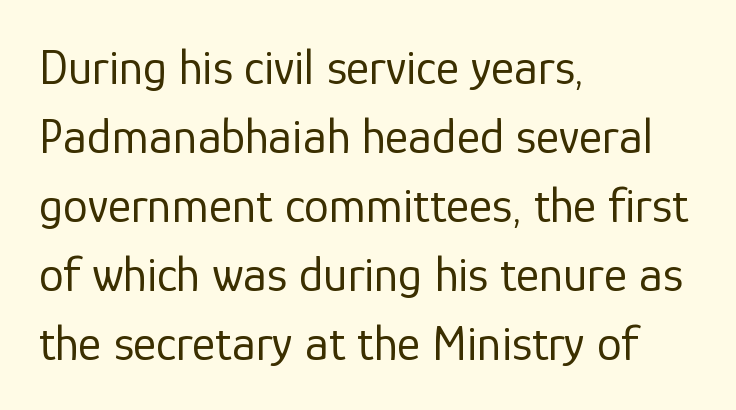
{"serif": "no", "italic": "no", "bold": "no", "weight": "regular", "width": "normal", "stroke_contrast": "low", "x_height": "medium", "monospaced": "no", "underline": "no", "align": "left", "line_spacing": "normal", "line_spacing_ratio": 1.38, "letter_spacing": "normal", "letter_spacing_em": 0.0, "glyph_px": 50}
